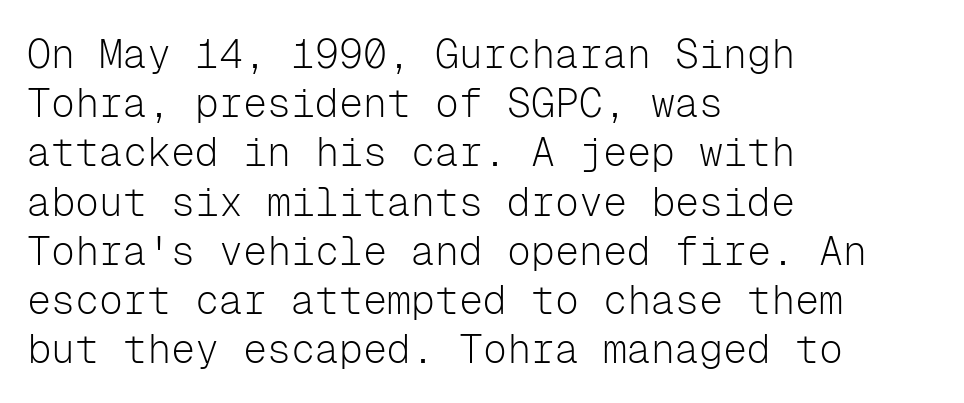
Q: Is the text bold? A: No.
Q: Is the text italic (slanted)? A: No, it is upright.
Q: Is the typeface a serif or a sans-serif typeface? A: Sans-serif.
Q: Is the text underlined? A: No.
Q: How is the paragraph aligned? A: Left-aligned.
Q: Is the spacing between letters normal or unusually wide? A: Normal.
Q: Width (condensed, normal, or wide)? A: Normal.
Q: Stroke contrast? A: Low.
Q: x-height? A: Medium.
Q: Monospaced? A: Yes.
